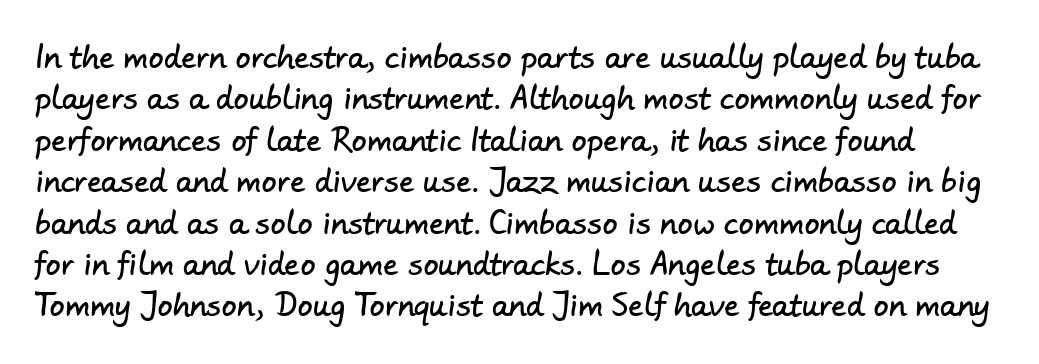
{"serif": "no", "width": "normal", "stroke_contrast": "low", "x_height": "small", "monospaced": "no", "underline": "no", "line_spacing": "normal", "line_spacing_ratio": 1.38, "letter_spacing": "normal", "letter_spacing_em": 0.0, "glyph_px": 30}
